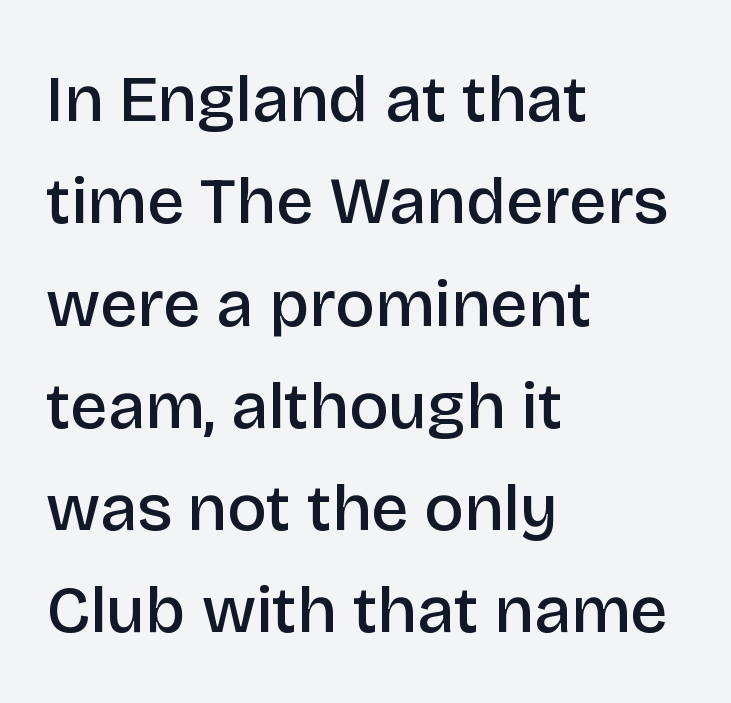
{"serif": "no", "italic": "no", "bold": "semi", "weight": "semibold", "width": "normal", "stroke_contrast": "low", "x_height": "large", "monospaced": "no", "underline": "no", "align": "left", "line_spacing": "normal", "line_spacing_ratio": 1.55, "letter_spacing": "normal", "letter_spacing_em": 0.0, "glyph_px": 66}
